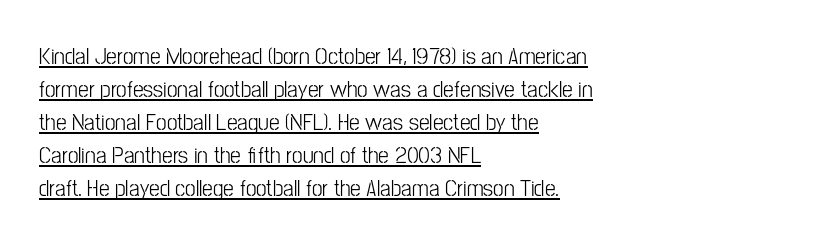
Emphasis is given by a line drawn under the lettering. The passage shown has conventional tracking throughout. The text block is weighted toward the left margin, trailing off unevenly rightward. The letters look calm and open, with moderate or lighter stems. Each new line begins a customary step beneath the previous one. Italic: no, the glyphs are upright roman.
